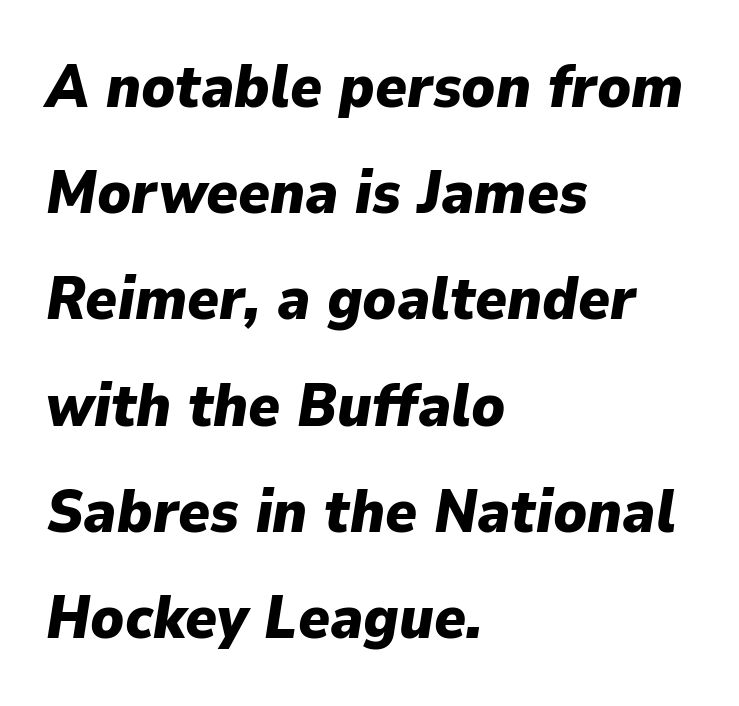
The image shows 60 px heavy type, italic (leaning right); set left-aligned, line spacing 1.77x, normal letter spacing, not underlined; low stroke contrast and a medium x-height.
